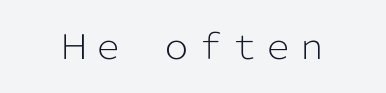
{"serif": "no", "italic": "no", "bold": "no", "weight": "light", "width": "normal", "stroke_contrast": "low", "x_height": "medium", "monospaced": "no", "underline": "no", "letter_spacing": "normal", "letter_spacing_em": 0.0, "glyph_px": 34}
